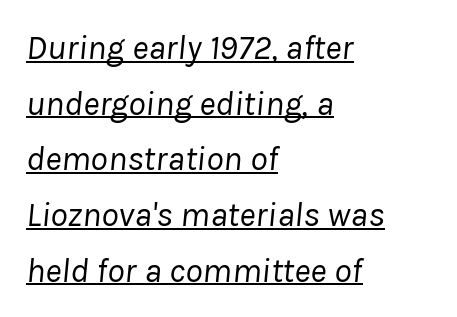
The image shows 35 px regular-weight type, italic (leaning right); set left-aligned, normal line spacing (1.59x), normal letter spacing, underlined; low stroke contrast and a medium x-height.
